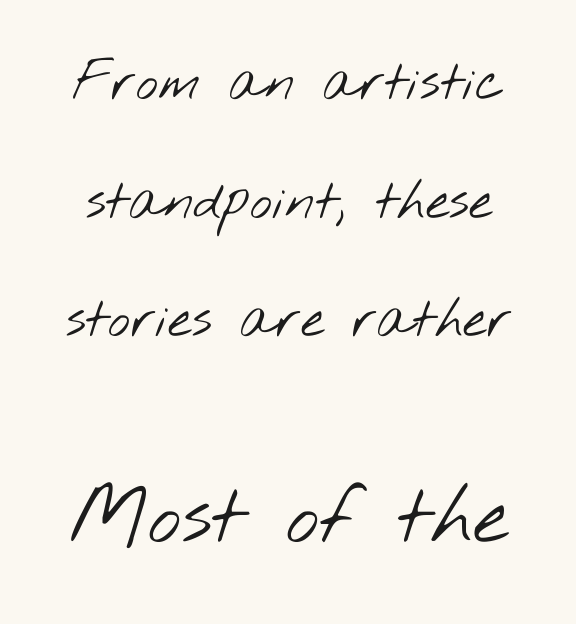
Q: Is the text bold? A: No.
Q: Is the typeface a serif or a sans-serif typeface? A: Sans-serif.
Q: Is the text underlined? A: No.
Q: Is the spacing between letters normal or unusually wide? A: Normal.
Q: Is the spacing between lines tight, normal or loose? A: Loose.
Q: Which block of text is set in a larger size, the first (top) or the second (bottom)? A: The second (bottom) one.
Q: Width (condensed, normal, or wide)? A: Wide.
Q: Stroke contrast? A: Low.
Q: x-height? A: Small.
Q: Monospaced? A: No.
